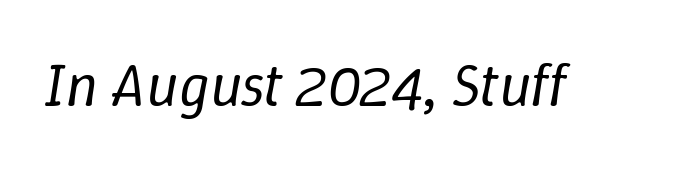
Check the space under the baseline: it is left empty. You could call the tracking neutral — neither tight nor loose. Counters stay open thanks to moderate or lighter strokes. These lines are rendered in a variable-pitch font. The specimen reads as italic at a glance.
